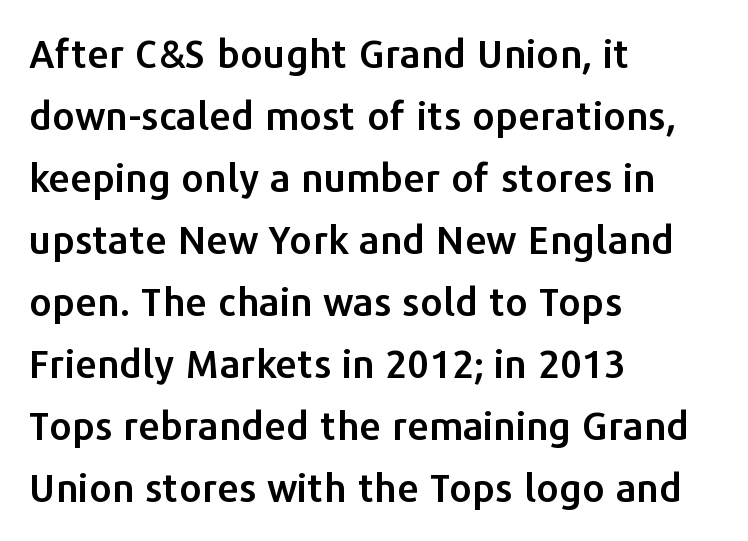
{"serif": "no", "italic": "no", "width": "normal", "stroke_contrast": "low", "x_height": "medium", "monospaced": "no", "underline": "no", "align": "left", "line_spacing": "normal", "line_spacing_ratio": 1.59, "letter_spacing": "normal", "letter_spacing_em": 0.0, "glyph_px": 39}
